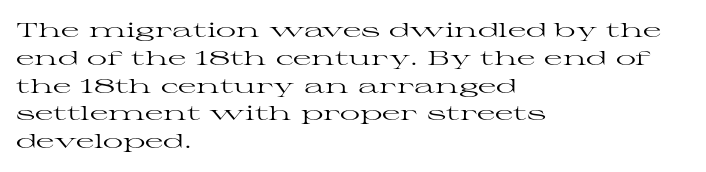
{"italic": "no", "bold": "no", "underline": "no", "align": "left", "line_spacing": "normal", "line_spacing_ratio": 1.39, "letter_spacing": "normal", "letter_spacing_em": 0.0, "glyph_px": 20}
